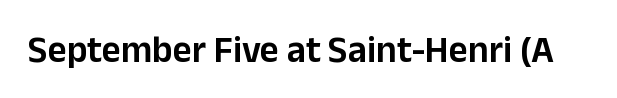
Q: Is the text italic (slanted)? A: No, it is upright.
Q: Is the typeface a serif or a sans-serif typeface? A: Sans-serif.
Q: Is the text underlined? A: No.
Q: Is the spacing between letters normal or unusually wide? A: Normal.
Q: Width (condensed, normal, or wide)? A: Normal.
Q: Stroke contrast? A: Low.
Q: x-height? A: Medium.
Q: Monospaced? A: No.
